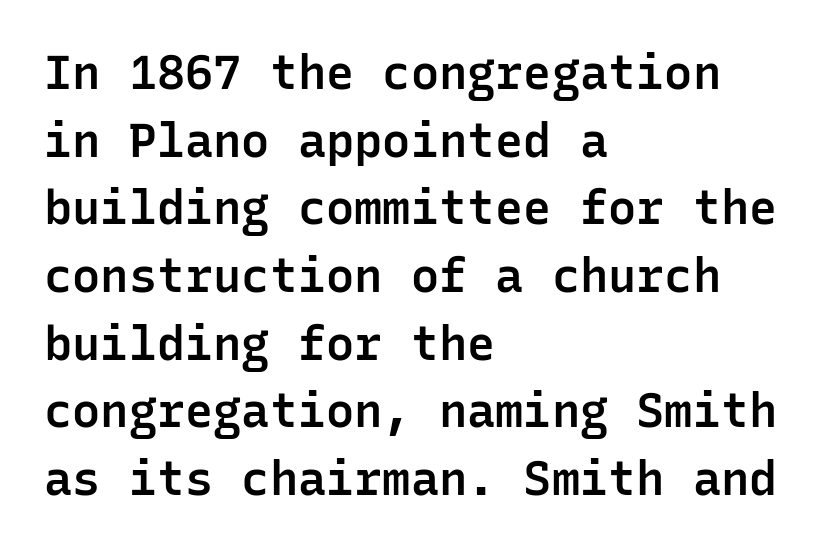
{"serif": "no", "italic": "no", "bold": "semi", "weight": "semibold", "width": "normal", "stroke_contrast": "low", "x_height": "medium", "monospaced": "yes", "underline": "no", "align": "left", "line_spacing": "normal", "line_spacing_ratio": 1.44, "letter_spacing": "normal", "letter_spacing_em": 0.0, "glyph_px": 47}
